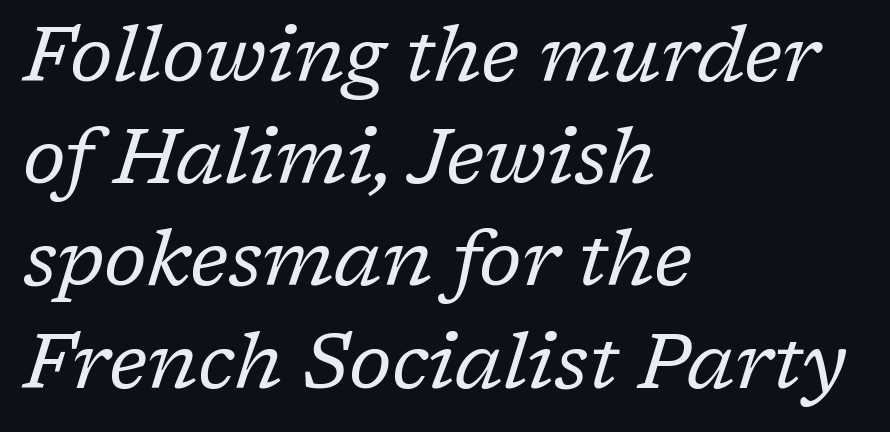
{"serif": "yes", "italic": "yes", "lean": "right", "slant_degrees": 17, "bold": "no", "weight": "regular", "width": "normal", "stroke_contrast": "low", "x_height": "medium", "monospaced": "no", "underline": "no", "align": "left", "line_spacing": "normal", "line_spacing_ratio": 1.31, "letter_spacing": "normal", "letter_spacing_em": 0.0, "glyph_px": 78}
